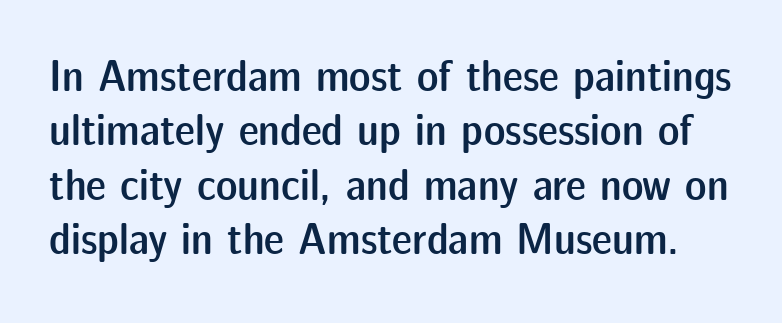
The image shows 45 px semibold sans-serif type, upright; set line spacing 1.21x, normal letter spacing, not underlined; low stroke contrast and a medium x-height.
